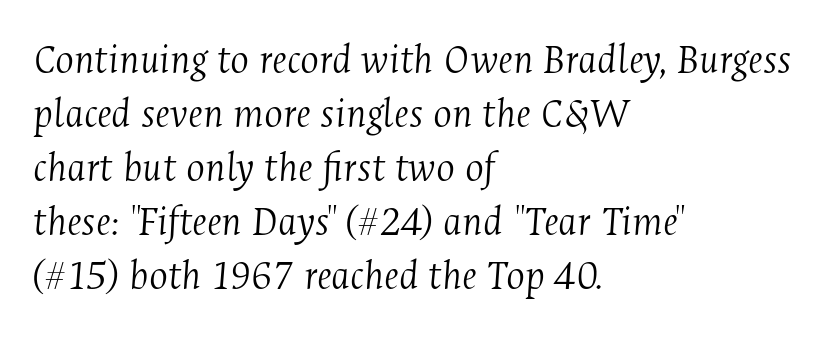
The image shows 44 px light, condensed serif type, italic (leaning right); set left-aligned, line spacing 1.23x, normal letter spacing, not underlined; medium stroke contrast and a medium x-height.
